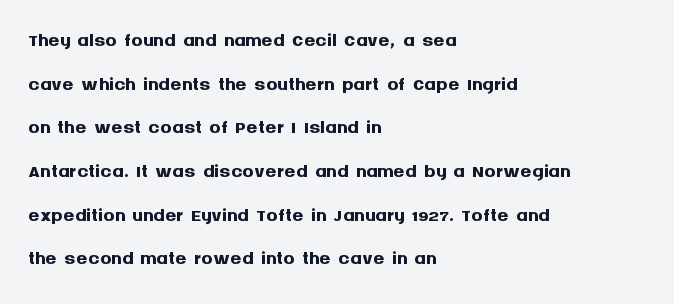
The image shows 28 px semibold sans-serif type, upright; set left-aligned, normal line spacing (1.56x), normal letter spacing, not underlined; medium stroke contrast and a large x-height.
